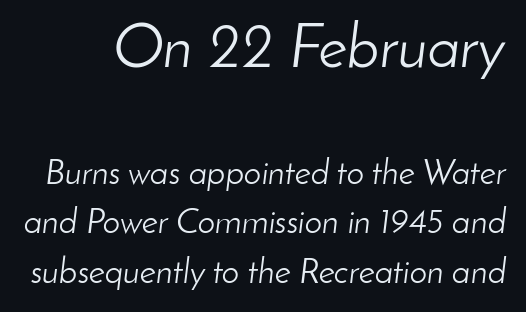
{"italic": "yes", "lean": "right", "slant_degrees": 8, "bold": "no", "weight": "light", "width": "normal", "stroke_contrast": "low", "x_height": "small", "monospaced": "no", "underline": "no", "line_spacing": "normal", "line_spacing_ratio": 1.41, "letter_spacing": "normal", "letter_spacing_em": 0.0, "larger_block": "first", "size_ratio": 1.77, "glyph_px": 62}
